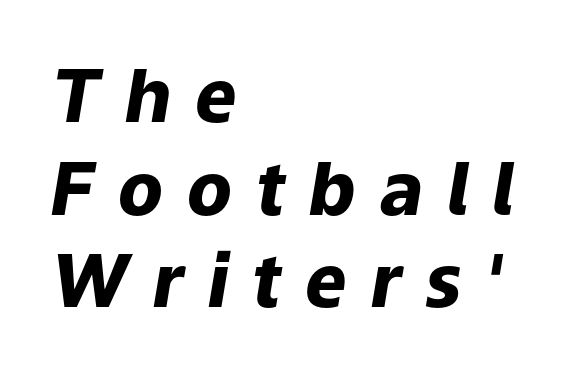
Q: Is the text bold? A: Yes.
Q: Is the text italic (slanted)? A: Yes, it leans right by about 9 degrees.
Q: Is the text underlined? A: No.
Q: How is the paragraph aligned? A: Left-aligned.
Q: Is the spacing between letters normal or unusually wide? A: Unusually wide.
Q: Is the spacing between lines tight, normal or loose? A: Normal.
Q: Width (condensed, normal, or wide)? A: Normal.
Q: Stroke contrast? A: Low.
Q: x-height? A: Medium.
Q: Monospaced? A: No.
